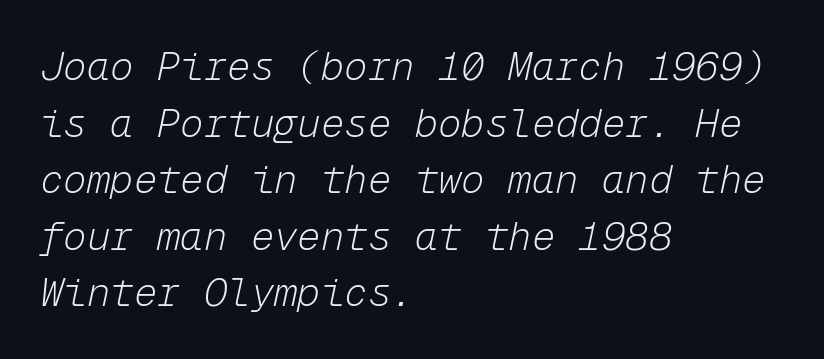
The image shows 39 px light type, italic (leaning right), monospaced; set left-aligned, normal line spacing (1.45x), normal letter spacing, not underlined; low stroke contrast and a medium x-height.
